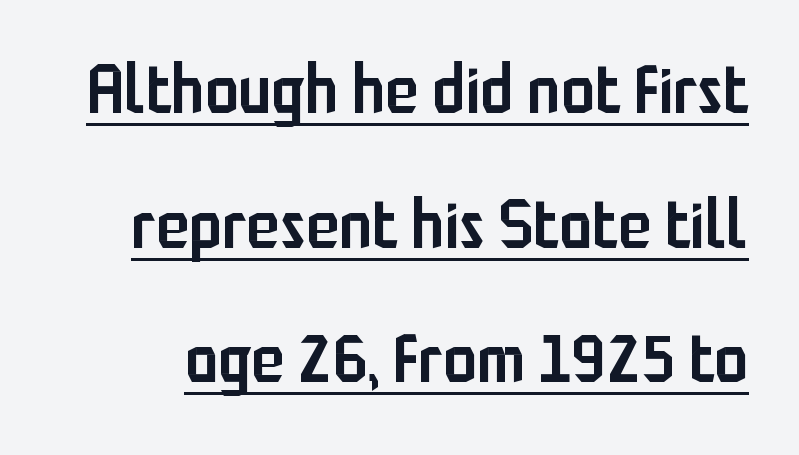
The image shows 68 px semibold, condensed sans-serif type, upright; set loose line spacing (1.98x), normal letter spacing, underlined; low stroke contrast and a medium x-height.
